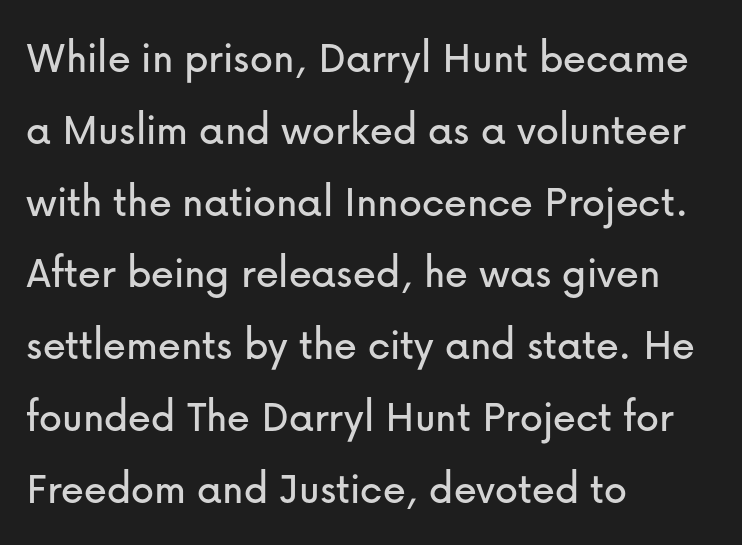
Q: Is the text italic (slanted)? A: No, it is upright.
Q: Is the typeface a serif or a sans-serif typeface? A: Sans-serif.
Q: Is the text underlined? A: No.
Q: How is the paragraph aligned? A: Left-aligned.
Q: Is the spacing between letters normal or unusually wide? A: Normal.
Q: Is the spacing between lines tight, normal or loose? A: Normal.
Q: Width (condensed, normal, or wide)? A: Normal.
Q: Stroke contrast? A: Low.
Q: x-height? A: Medium.
Q: Monospaced? A: No.
